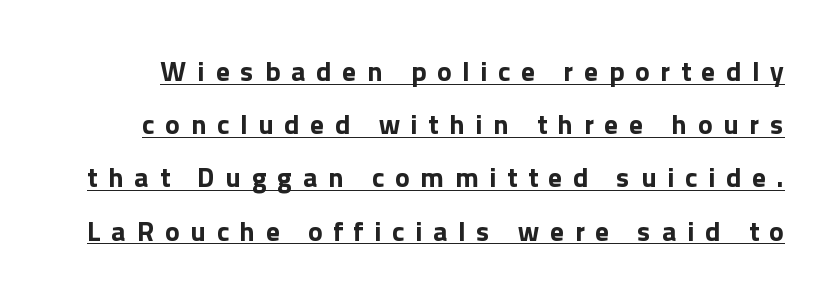
Q: Is the text bold? A: Yes.
Q: Is the text italic (slanted)? A: No, it is upright.
Q: Is the typeface a serif or a sans-serif typeface? A: Sans-serif.
Q: Is the text underlined? A: Yes.
Q: Is the spacing between letters normal or unusually wide? A: Unusually wide.
Q: Is the spacing between lines tight, normal or loose? A: Loose.
Q: Width (condensed, normal, or wide)? A: Normal.
Q: x-height? A: Medium.
Q: Monospaced? A: No.
